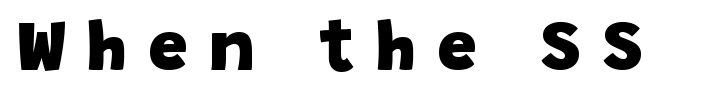
The image shows 70 px heavy sans-serif type; set unusually wide letter spacing (+0.31 em), not underlined; low stroke contrast and a large x-height.
